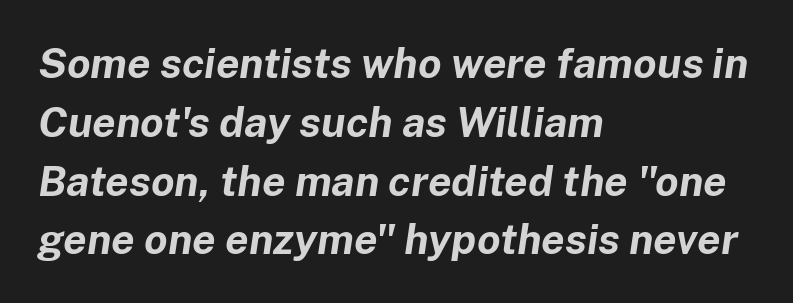
The image shows 42 px bold type, italic (leaning right); set left-aligned, normal line spacing (1.4x), normal letter spacing, not underlined; low stroke contrast and a medium x-height.
